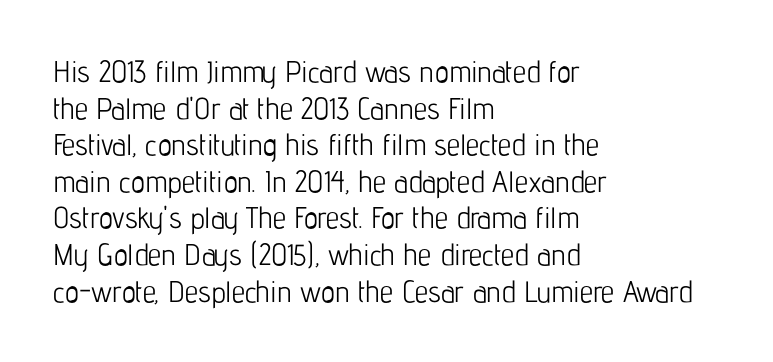
Do the characters align in a grid? No, the font is proportional. Serif or sans? Sans — the stroke terminals are bare. Ink coverage per letter is moderate at most. Does extra space separate the letters? No, they use regular spacing.
